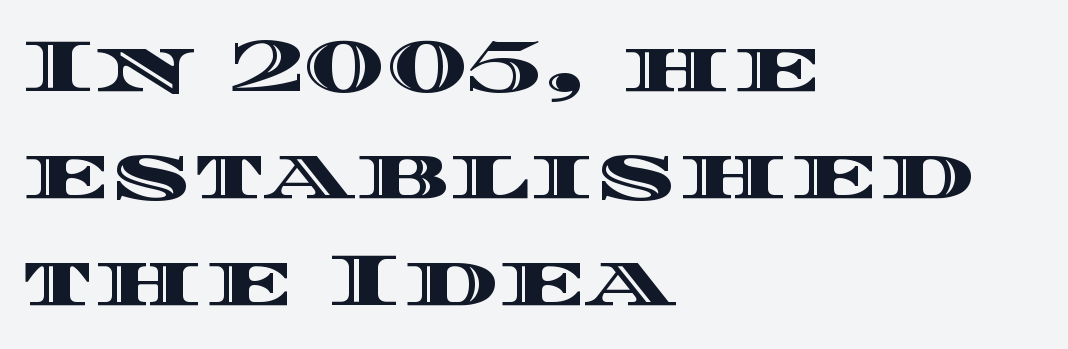
{"italic": "no", "width": "wide", "x_height": "large", "monospaced": "no", "underline": "no", "align": "left", "line_spacing": "normal", "line_spacing_ratio": 1.43, "letter_spacing": "normal", "letter_spacing_em": 0.0, "glyph_px": 75}
